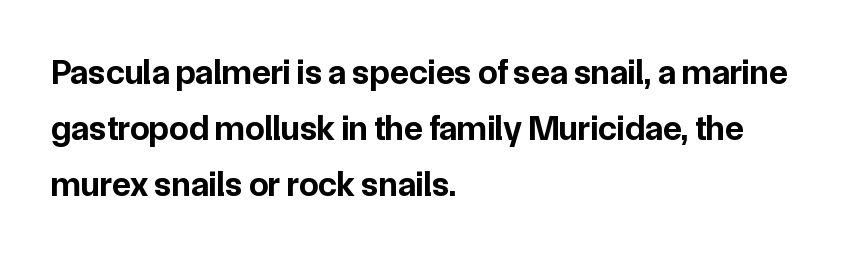
The image shows 35 px bold sans-serif type, upright; set left-aligned, normal line spacing (1.6x), normal letter spacing, not underlined; low stroke contrast and a medium x-height.
